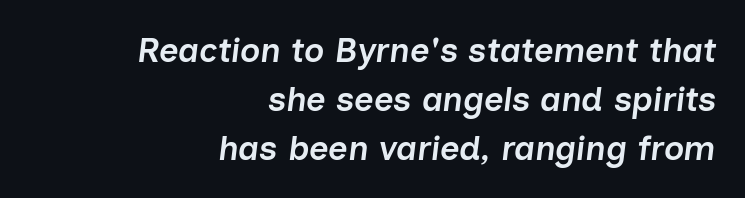
Q: Is the text bold? A: Semi-bold.
Q: Is the text italic (slanted)? A: Yes, it leans right by about 7 degrees.
Q: Is the text underlined? A: No.
Q: How is the paragraph aligned? A: Right-aligned.
Q: Is the spacing between letters normal or unusually wide? A: Normal.
Q: Is the spacing between lines tight, normal or loose? A: Normal.
Q: Width (condensed, normal, or wide)? A: Normal.
Q: Stroke contrast? A: Low.
Q: x-height? A: Medium.
Q: Monospaced? A: No.
